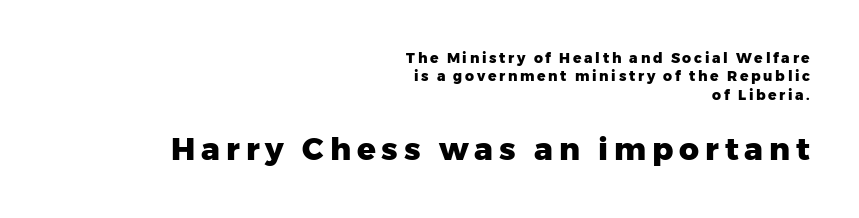
A flush-right, rag-left setting is used for this passage. The text was rendered using a sans face with plain stroke endings. I'd describe the lettering as bold — thick and assertive. Compare the two chunks: the lower has the greater cap height. A typesetter would call this proportional, since set widths differ per character.
